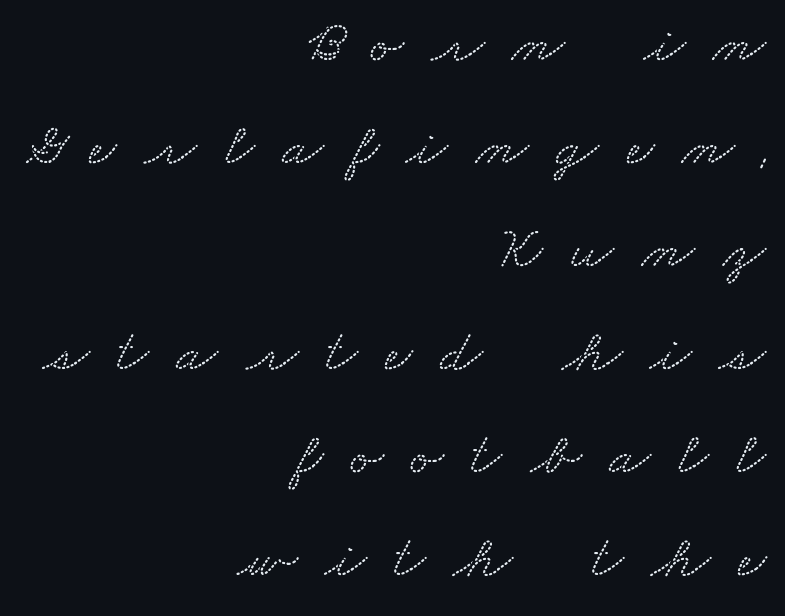
The image shows 61 px wide serif type; set right-aligned, normal line spacing (1.69x), unusually wide letter spacing (+0.45 em), not underlined; low stroke contrast and a small x-height.
